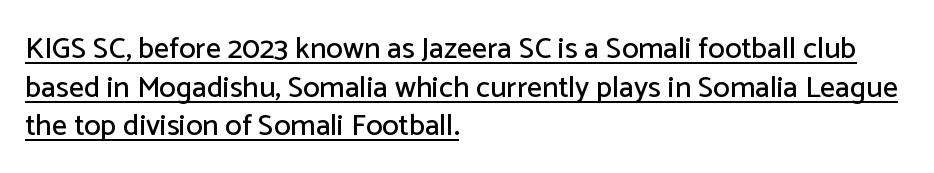
The image shows 30 px sans-serif type, upright; set left-aligned, normal line spacing (1.29x), normal letter spacing, underlined; low stroke contrast and a medium x-height.
